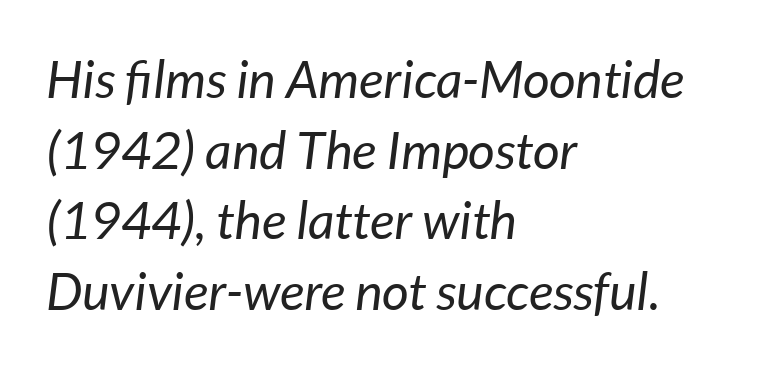
{"italic": "yes", "lean": "right", "slant_degrees": 7, "bold": "no", "weight": "regular", "width": "normal", "stroke_contrast": "low", "x_height": "medium", "monospaced": "no", "underline": "no", "align": "left", "line_spacing": "normal", "line_spacing_ratio": 1.36, "letter_spacing": "normal", "letter_spacing_em": 0.0, "glyph_px": 52}
